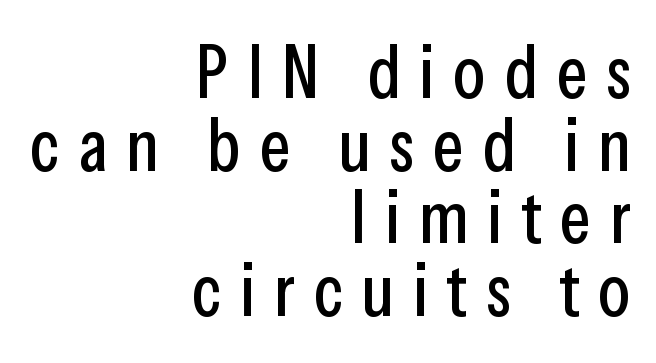
{"serif": "no", "italic": "no", "width": "condensed", "stroke_contrast": "low", "x_height": "medium", "monospaced": "no", "underline": "no", "align": "right", "line_spacing": "tight", "line_spacing_ratio": 0.98, "letter_spacing": "wide", "letter_spacing_em": 0.25, "glyph_px": 74}
